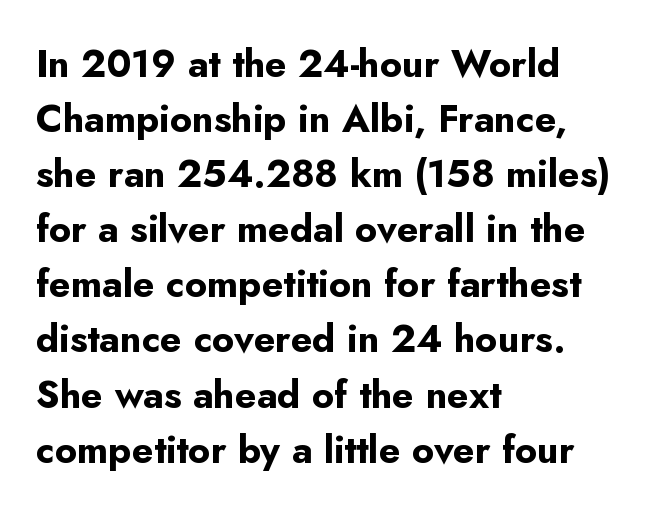
The paragraph shown leans on its left margin. The passage shown has conventional tracking throughout. The rendering uses a moderate line-height, typical for paragraphs. Vertical strokes here are truly vertical. Proportional: the letters do not fall into vertical columns. Typographic density is high because the face is bold.
